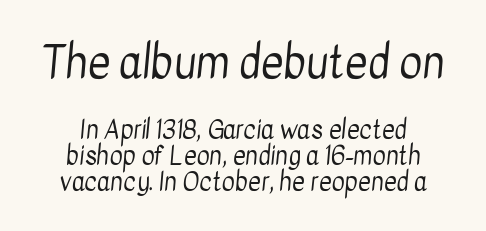
Notice how the passage keeps no hard edge, just a central spine. Character size in the leading block exceeds that of the trailing block. A sans-serif font was chosen for this passage. Tracking value appears to be zero — textbook default spacing. Plain, unruled lines of type. Horizontal bands of white between lines are thin slivers.
